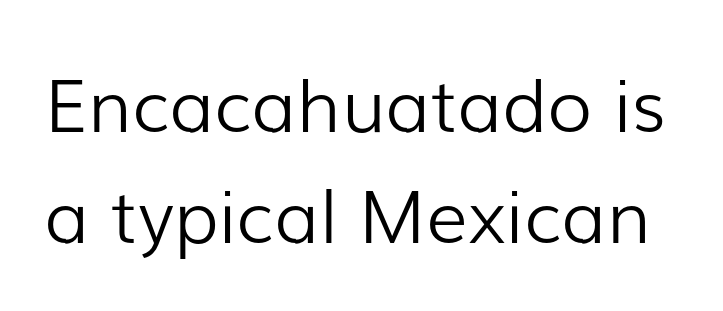
{"serif": "no", "italic": "no", "bold": "no", "weight": "light", "width": "normal", "stroke_contrast": "low", "x_height": "medium", "monospaced": "no", "underline": "no", "line_spacing": "normal", "line_spacing_ratio": 1.52, "letter_spacing": "normal", "letter_spacing_em": 0.0, "glyph_px": 73}
